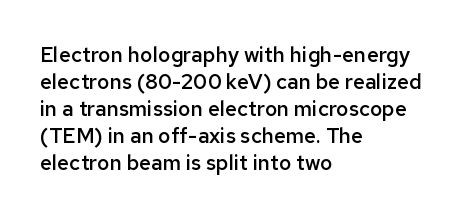
Q: Is the text bold? A: Semi-bold.
Q: Is the text italic (slanted)? A: No, it is upright.
Q: Is the text underlined? A: No.
Q: How is the paragraph aligned? A: Left-aligned.
Q: Is the spacing between letters normal or unusually wide? A: Normal.
Q: Is the spacing between lines tight, normal or loose? A: Normal.
